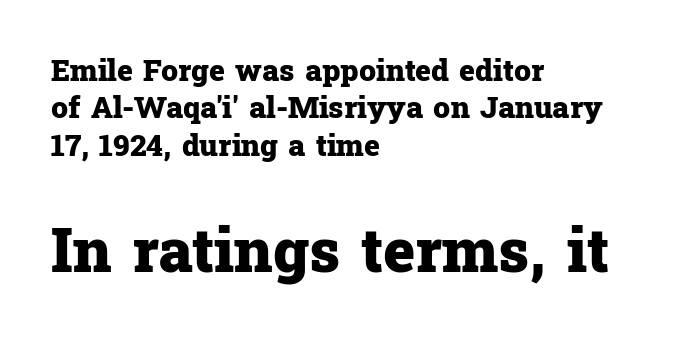
{"serif": "yes", "italic": "no", "bold": "yes", "weight": "heavy", "width": "normal", "stroke_contrast": "low", "x_height": "medium", "monospaced": "no", "underline": "no", "align": "left", "line_spacing": "normal", "line_spacing_ratio": 1.25, "letter_spacing": "normal", "letter_spacing_em": 0.0, "larger_block": "second", "size_ratio": 2.03, "glyph_px": 61}
